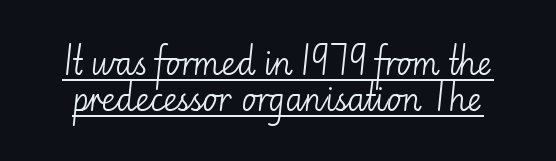
The image shows 31 px light sans-serif type; set line spacing 1.17x, normal letter spacing, underlined; low stroke contrast and a small x-height.
